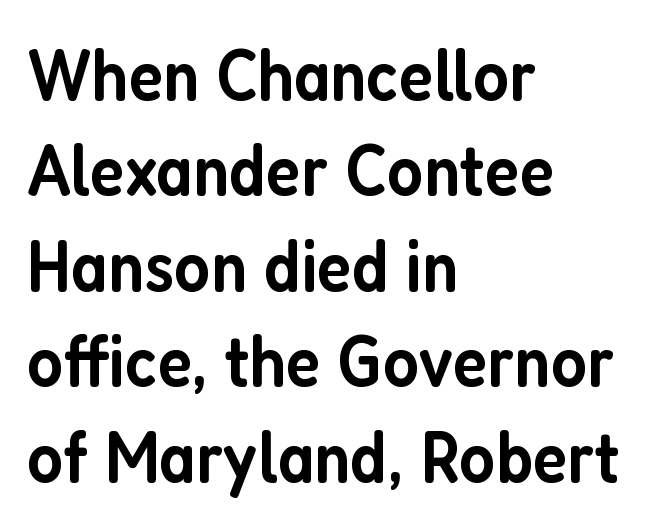
Nope, not italic — everything's standing straight. Anything drawn beneath the words? Only blank space. Caption: multi-line text, flush left, ragged right. In terms of letterspacing, this is plain default setting.
